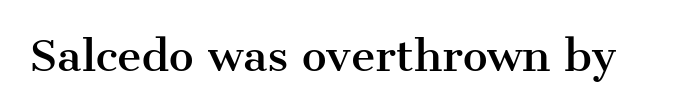
Descenders are the only things crossing below the line. You can tell from the footed stems that serif type was used. Compared with typical body copy, the letter spacing here is the same. The passage shown is typed in a proportional face where columns would drift. If you drew a line through each stem, it would be perfectly vertical.
